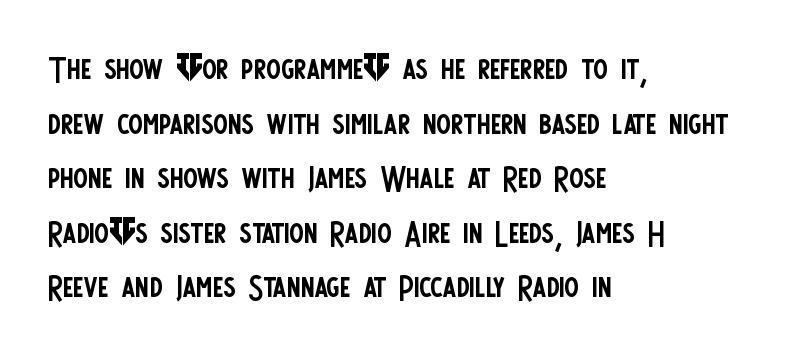
{"serif": "no", "italic": "no", "bold": "no", "weight": "regular", "width": "condensed", "stroke_contrast": "low", "x_height": "large", "monospaced": "no", "underline": "no", "align": "left", "line_spacing": "normal", "line_spacing_ratio": 1.27, "letter_spacing": "normal", "letter_spacing_em": 0.0, "glyph_px": 43}
